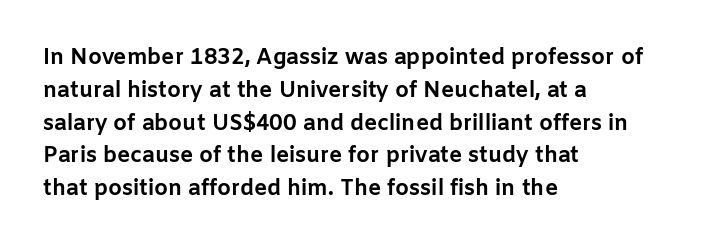
Q: Is the text bold? A: Yes.
Q: Is the text italic (slanted)? A: No, it is upright.
Q: Is the text underlined? A: No.
Q: How is the paragraph aligned? A: Left-aligned.
Q: Is the spacing between letters normal or unusually wide? A: Normal.
Q: Is the spacing between lines tight, normal or loose? A: Normal.
